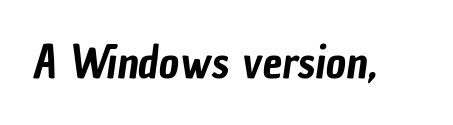
The image shows 44 px condensed sans-serif type; set normal letter spacing, not underlined; low stroke contrast and a medium x-height.
